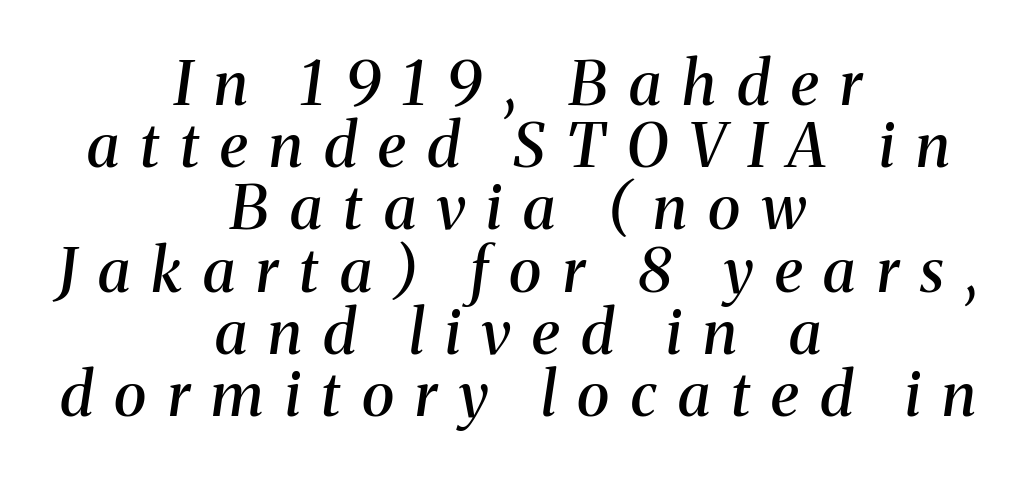
The image shows 61 px semibold serif type, italic (leaning right); set centered, tight line spacing (1.02x), unusually wide letter spacing (+0.35 em), not underlined; medium stroke contrast and a medium x-height.
